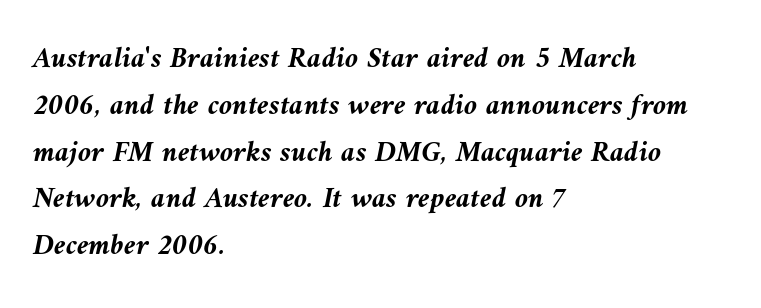
Descenders hang freely into open space. In terms of posture, this sample is oblique. Line starts are locked; line ends wander. Baseline-to-baseline distance is the conventional proportion of letter height. Is the type bold? Yes — the strokes are clearly thick and heavy. Students, note that the glyphs here touch the page at normal intervals.
